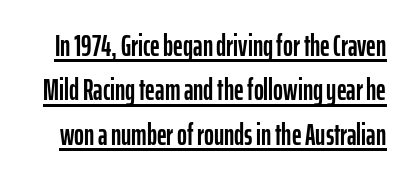
{"serif": "no", "italic": "no", "width": "condensed", "stroke_contrast": "low", "x_height": "medium", "monospaced": "no", "underline": "yes", "line_spacing": "normal", "line_spacing_ratio": 1.48, "letter_spacing": "normal", "letter_spacing_em": 0.0, "glyph_px": 30}
